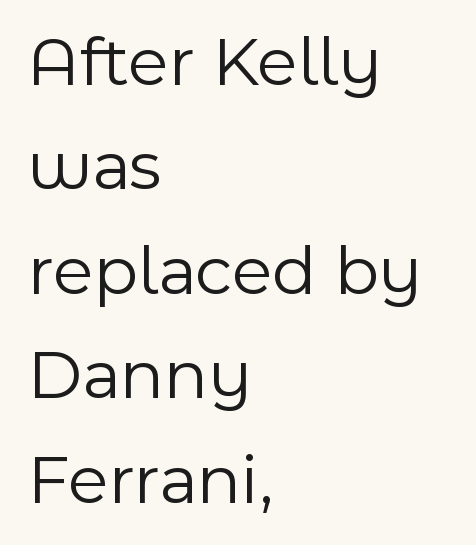
Q: Is the text bold? A: No.
Q: Is the text italic (slanted)? A: No, it is upright.
Q: Is the typeface a serif or a sans-serif typeface? A: Sans-serif.
Q: Is the text underlined? A: No.
Q: How is the paragraph aligned? A: Left-aligned.
Q: Is the spacing between letters normal or unusually wide? A: Normal.
Q: Is the spacing between lines tight, normal or loose? A: Normal.
Q: Width (condensed, normal, or wide)? A: Normal.
Q: x-height? A: Medium.
Q: Monospaced? A: No.
